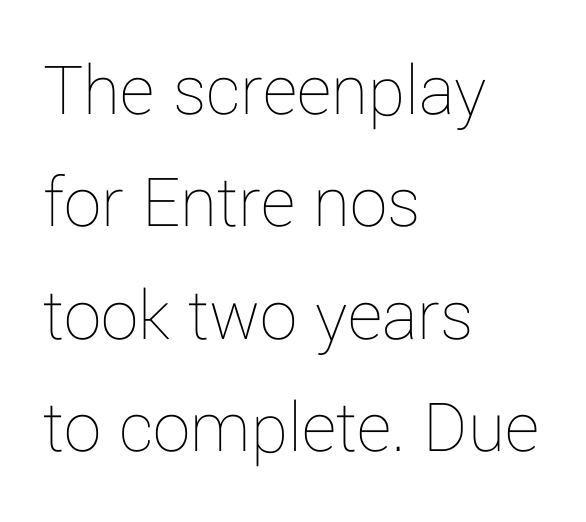
{"italic": "no", "bold": "no", "weight": "thin", "width": "normal", "stroke_contrast": "low", "x_height": "medium", "monospaced": "no", "underline": "no", "align": "left", "line_spacing": "normal", "line_spacing_ratio": 1.5, "letter_spacing": "normal", "letter_spacing_em": 0.0, "glyph_px": 75}
